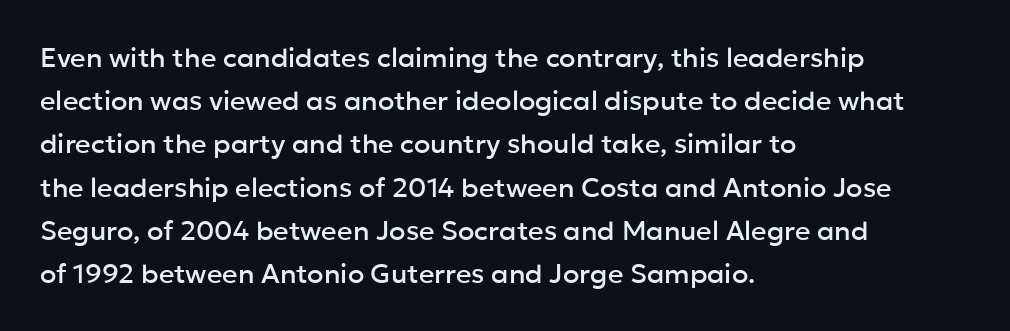
Q: Is the text italic (slanted)? A: No, it is upright.
Q: Is the text underlined? A: No.
Q: How is the paragraph aligned? A: Left-aligned.
Q: Is the spacing between letters normal or unusually wide? A: Normal.
Q: Is the spacing between lines tight, normal or loose? A: Normal.
